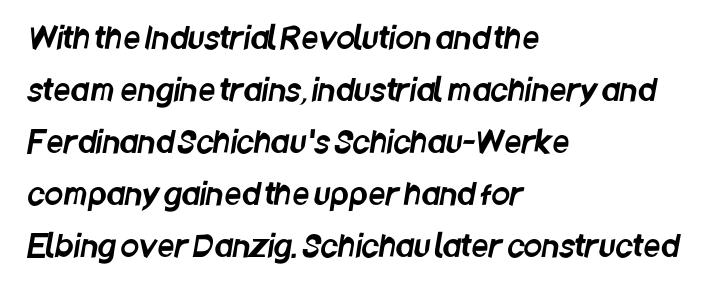
{"serif": "no", "width": "condensed", "stroke_contrast": "low", "x_height": "large", "monospaced": "no", "underline": "no", "align": "left", "line_spacing_ratio": 1.73, "letter_spacing": "normal", "letter_spacing_em": 0.0, "glyph_px": 30}
